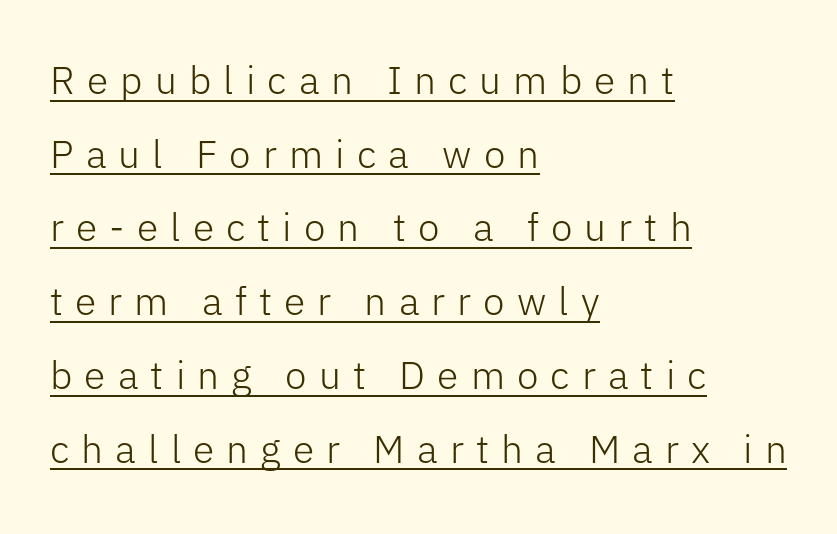
The ragged edge is on the right, which tells us the setting is flush left. A quiet, ordinary-to-light weight characterises the typeface. Honestly, the letter spacing is so wide it's the main thing you notice. Do the characters align in a grid? No, the font is proportional.
